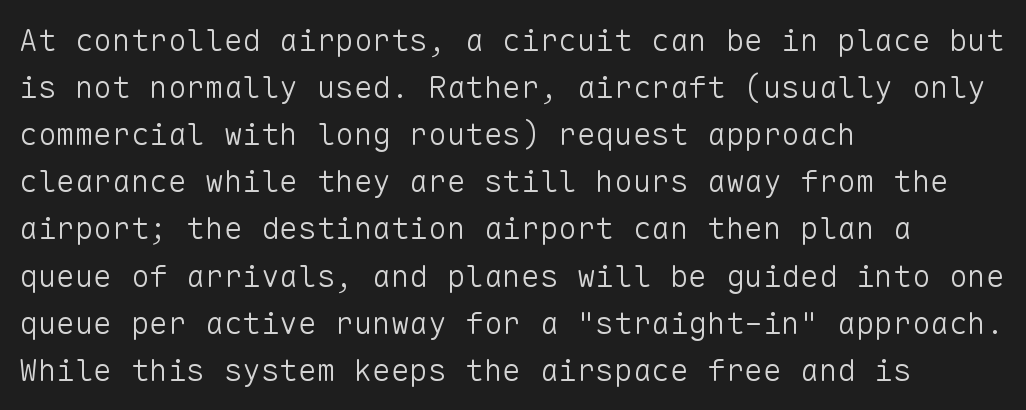
{"serif": "no", "italic": "no", "bold": "no", "weight": "light", "width": "normal", "stroke_contrast": "low", "x_height": "medium", "monospaced": "yes", "underline": "no", "align": "left", "line_spacing": "normal", "line_spacing_ratio": 1.52, "letter_spacing": "normal", "letter_spacing_em": 0.0, "glyph_px": 31}
